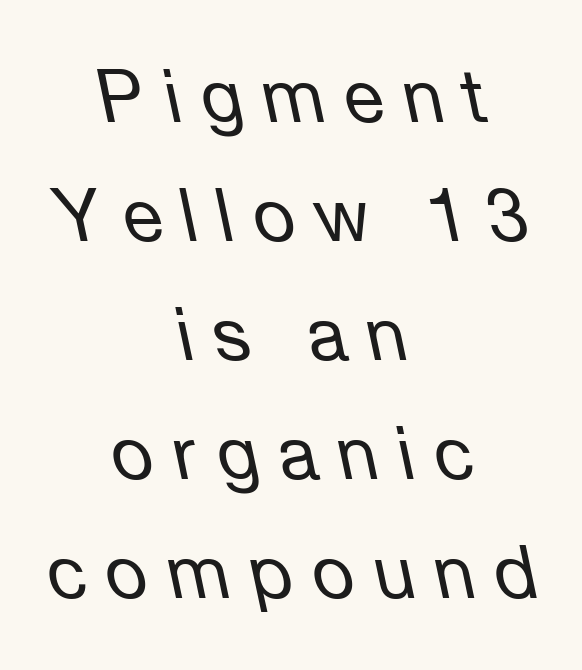
The image shows 73 px regular-weight type, italic (leaning left); set centered, normal line spacing (1.63x), unusually wide letter spacing (+0.27 em), not underlined; low stroke contrast and a medium x-height.
